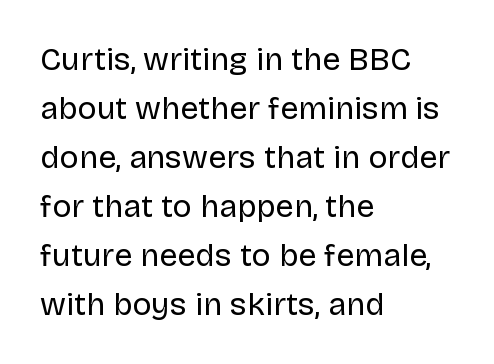
The image shows 32 px regular-weight sans-serif type, upright; set left-aligned, normal line spacing (1.53x), normal letter spacing, not underlined; low stroke contrast and a large x-height.
